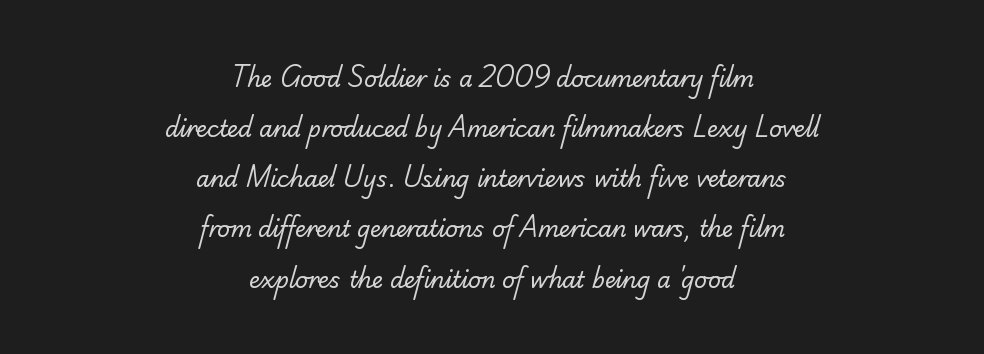
The image shows 22 px text type; set centered, loose line spacing (2.28x), normal letter spacing, not underlined.
